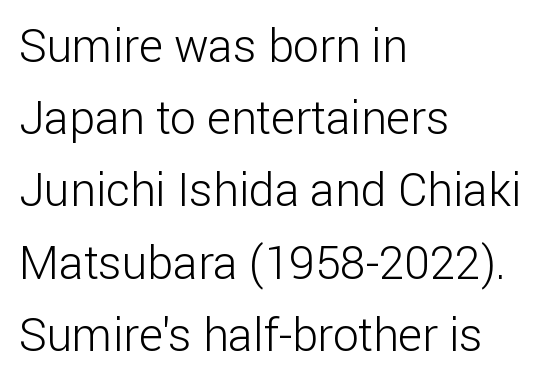
{"serif": "no", "italic": "no", "bold": "no", "weight": "light", "width": "normal", "stroke_contrast": "low", "x_height": "medium", "monospaced": "no", "underline": "no", "align": "left", "line_spacing": "normal", "line_spacing_ratio": 1.57, "letter_spacing": "normal", "letter_spacing_em": 0.0, "glyph_px": 46}
